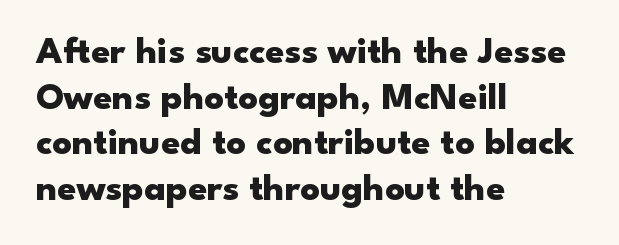
The image shows 38 px heavy, wide sans-serif type, upright; set left-aligned, line spacing 1.2x, normal letter spacing, not underlined; low stroke contrast and a small x-height.
